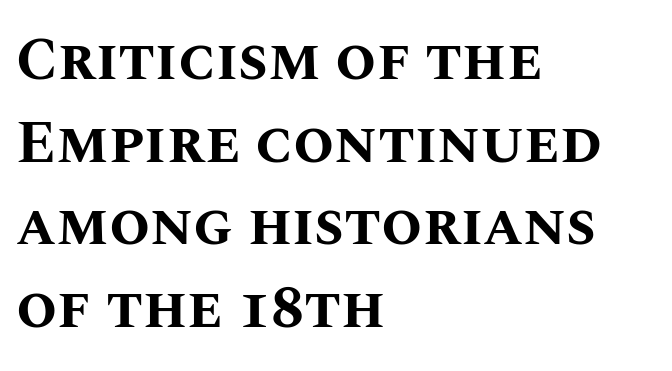
The image shows 59 px bold type, upright; set left-aligned, normal line spacing (1.4x), normal letter spacing, not underlined; medium stroke contrast and a large x-height.
